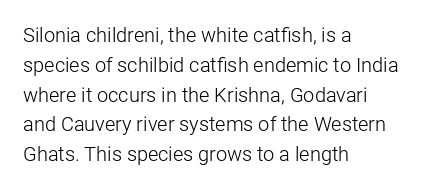
The image shows 20 px text type, upright; set left-aligned, normal line spacing (1.49x), normal letter spacing, not underlined.
